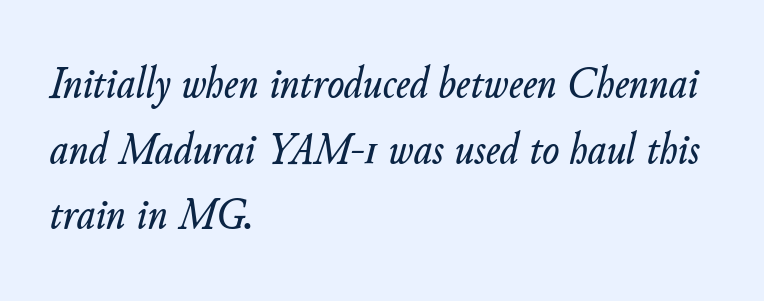
The line-height multiplier appears to be the usual default. Typeset ragged right — the left edge is the straight one. The glyphs look as if they've been sheared to an angle. Proportional: the letters do not fall into vertical columns. Honestly, the letter spacing is just normal — you wouldn't notice it. The passage shown is not underscored anywhere.
